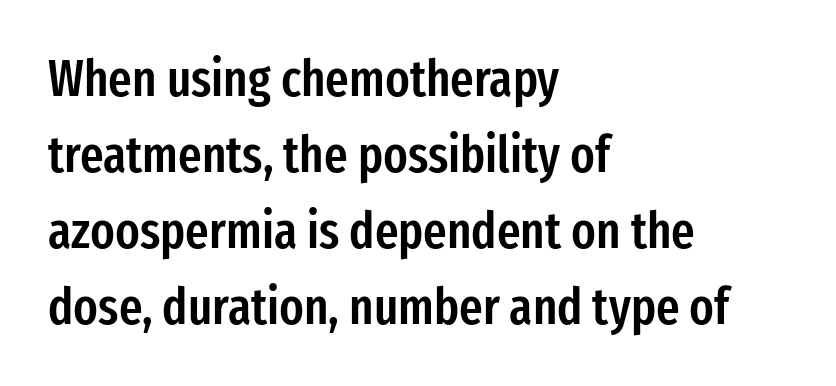
Q: Is the text bold? A: Semi-bold.
Q: Is the text italic (slanted)? A: No, it is upright.
Q: Is the typeface a serif or a sans-serif typeface? A: Sans-serif.
Q: Is the text underlined? A: No.
Q: How is the paragraph aligned? A: Left-aligned.
Q: Is the spacing between letters normal or unusually wide? A: Normal.
Q: Is the spacing between lines tight, normal or loose? A: Normal.
Q: Width (condensed, normal, or wide)? A: Condensed.
Q: Stroke contrast? A: Low.
Q: x-height? A: Medium.
Q: Monospaced? A: No.
